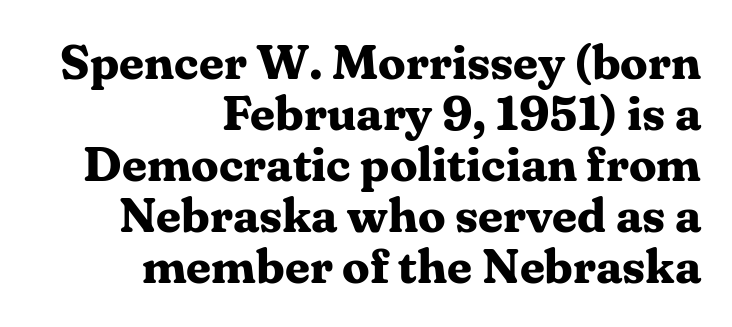
The passage shown is typed in a proportional face where columns would drift. The glyphs have the mass of a bold cut. Short note: letters normally spaced. If you drew a line through each stem, it would be perfectly vertical. Stroke terminals: seriffed. Honestly, the rows look squashed on top of each other.
